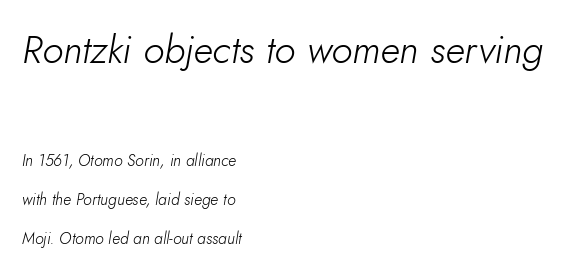
{"italic": "yes", "lean": "right", "slant_degrees": 10, "bold": "no", "weight": "light", "width": "normal", "stroke_contrast": "low", "x_height": "small", "monospaced": "no", "underline": "no", "align": "left", "line_spacing": "loose", "line_spacing_ratio": 2.45, "letter_spacing": "normal", "letter_spacing_em": 0.0, "larger_block": "first", "size_ratio": 2.44, "glyph_px": 39}
